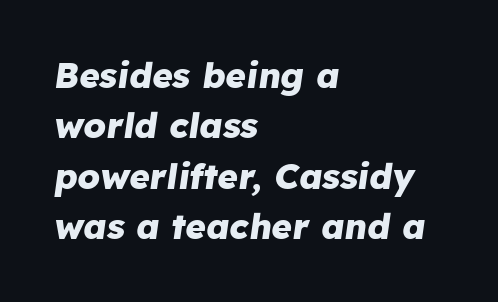
{"italic": "yes", "lean": "right", "slant_degrees": 8, "bold": "yes", "weight": "heavy", "width": "normal", "stroke_contrast": "low", "x_height": "medium", "monospaced": "no", "underline": "no", "align": "left", "line_spacing": "normal", "line_spacing_ratio": 1.44, "letter_spacing": "normal", "letter_spacing_em": 0.0, "glyph_px": 35}
